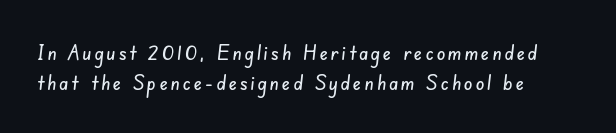
The rendering anchors every line to the left-hand side. Vertically, the passage feels balanced, rows spaced as you'd expect. The space beneath each line is pristine and unruled.
